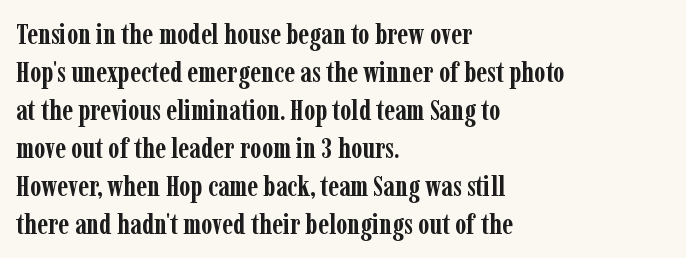
The image shows 29 px semibold, condensed serif type, upright; set left-aligned, normal line spacing (1.31x), normal letter spacing, not underlined; low stroke contrast and a medium x-height.
